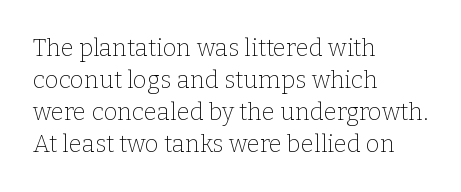
A bare baseline throughout the passage. Does the lettering tilt? It doesn't — this is upright. Leftover space on each line is placed entirely after the last word. Regarding leading, the lines here are spaced in the standard way. Inter-character spacing is left at the font's built-in metrics. Compared with a typical body face, this is equally light or lighter still.
